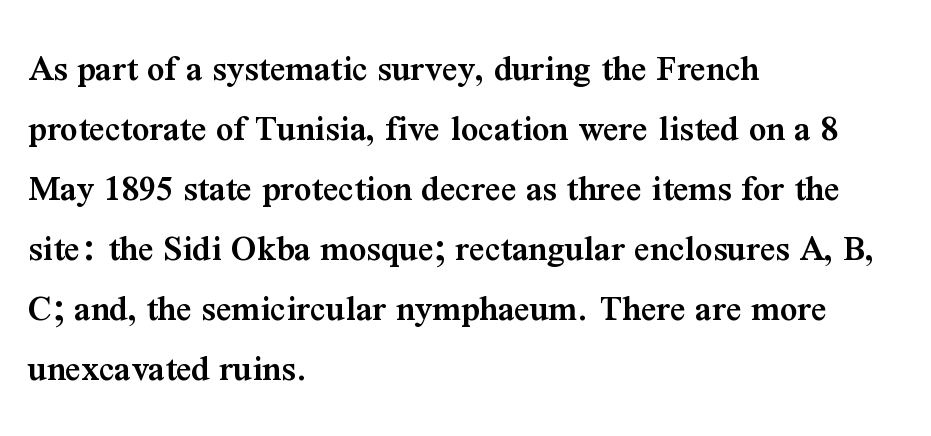
You could not count columns in this text — the font is proportionally spaced. Horizontal bands of white between lines are of average thickness. Rule under the text: the space is simply empty. Rendered with straight, roman letterforms. Where is the straight margin? On the left. A typesetter would label this face a serif.
